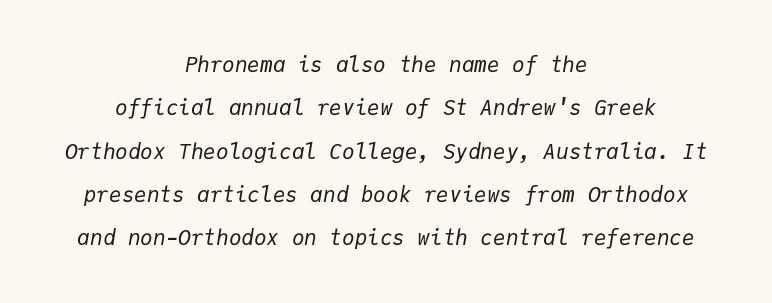
Q: Is the text bold? A: No.
Q: Is the text italic (slanted)? A: Yes, it leans right by about 9 degrees.
Q: Is the text underlined? A: No.
Q: How is the paragraph aligned? A: Centered.
Q: Is the spacing between letters normal or unusually wide? A: Normal.
Q: Is the spacing between lines tight, normal or loose? A: Loose.
